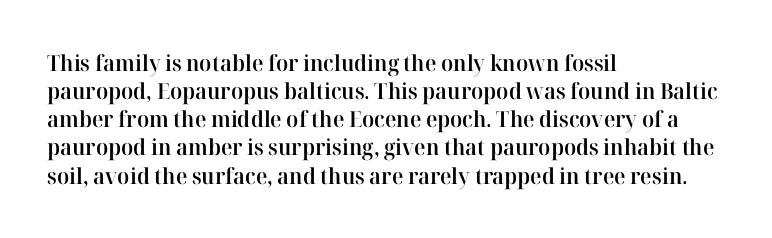
The image shows 22 px text type, upright; set left-aligned, normal line spacing (1.28x), normal letter spacing, not underlined.
